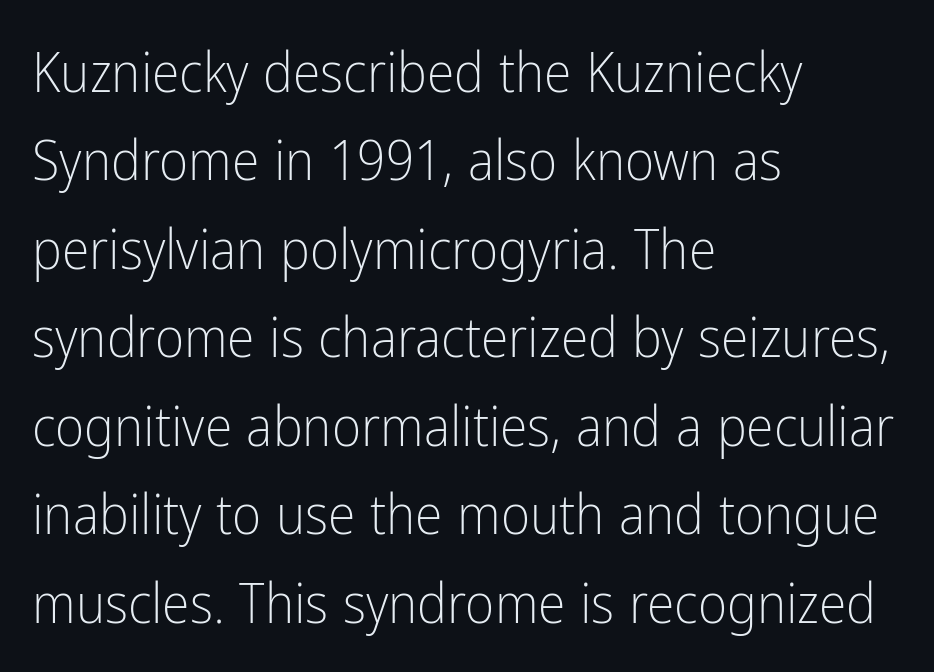
{"serif": "no", "italic": "no", "bold": "no", "weight": "light", "width": "condensed", "stroke_contrast": "low", "x_height": "medium", "monospaced": "no", "underline": "no", "align": "left", "line_spacing": "normal", "line_spacing_ratio": 1.58, "letter_spacing": "normal", "letter_spacing_em": 0.0, "glyph_px": 56}
